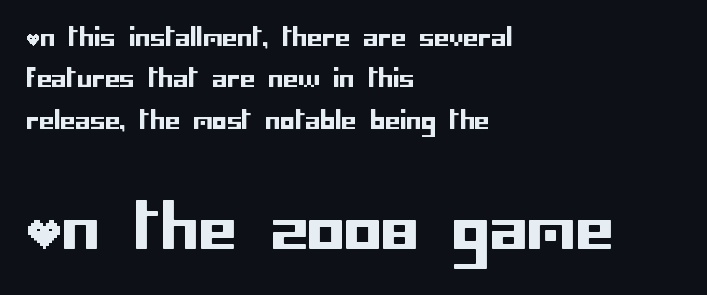
What stands out about the letter spacing? Nothing — it is the standard amount. Descenders are the only things crossing below the line. Horizontal alignment here is leftward, the default for most running prose. The face used here appears at its bigger size in the lower chunk.
